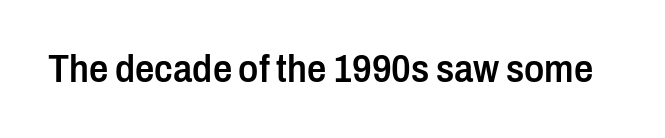
{"serif": "no", "italic": "no", "bold": "semi", "weight": "semibold", "width": "condensed", "stroke_contrast": "low", "x_height": "medium", "monospaced": "no", "underline": "no", "letter_spacing": "normal", "letter_spacing_em": 0.0, "glyph_px": 38}
